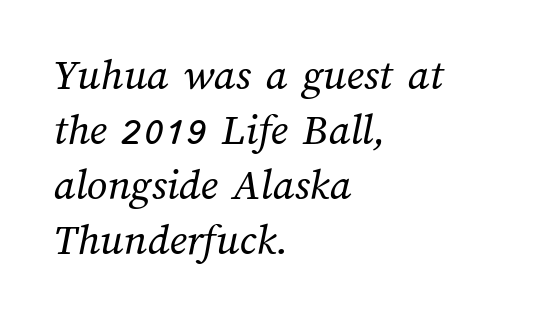
{"bold": "no", "weight": "regular", "width": "normal", "stroke_contrast": "medium", "x_height": "medium", "monospaced": "no", "underline": "no", "align": "left", "line_spacing_ratio": 1.22, "letter_spacing": "normal", "letter_spacing_em": 0.0, "glyph_px": 45}
